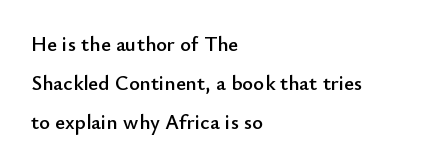
Every stem runs plumb, perpendicular to the baseline. There is no visible air inserted between adjacent glyphs. No word sits above an underline. The rag falls on the right side of this text block.
